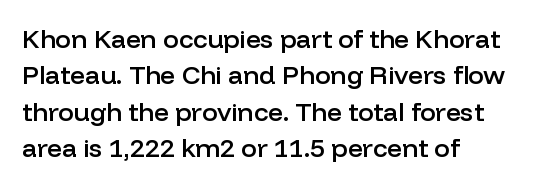
Q: Is the text bold? A: Semi-bold.
Q: Is the text italic (slanted)? A: No, it is upright.
Q: Is the text underlined? A: No.
Q: How is the paragraph aligned? A: Left-aligned.
Q: Is the spacing between letters normal or unusually wide? A: Normal.
Q: Is the spacing between lines tight, normal or loose? A: Normal.
